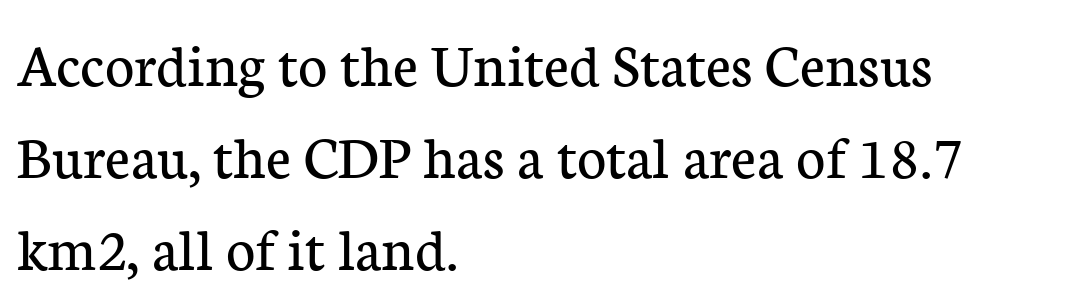
Letters have the restrained weight of plain body copy at most. The paragraph shown leans on its left margin. Think of a printed novel: that variable character pitch is what you see here. This rendering features lettering with no underline. Look at the bottom of the vertical strokes: they flare into serifs here. The face used here is rendered with its standard letterfit.
